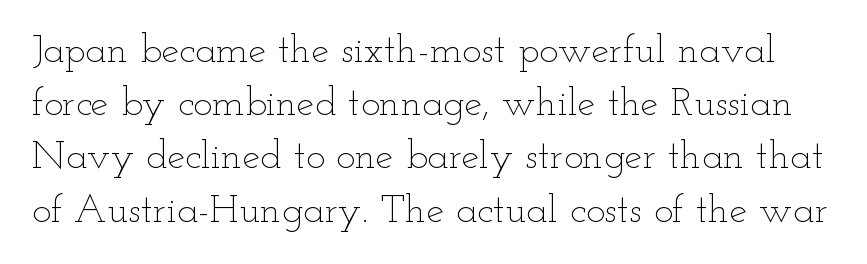
Upright lettering throughout. Note the varied advance widths — an 'i' is clearly narrower than an 'm'. Glyph-to-glyph distance matches everyday printed text. Weight: not bold — regular or lighter. These lines sit exactly where default settings would place them.
